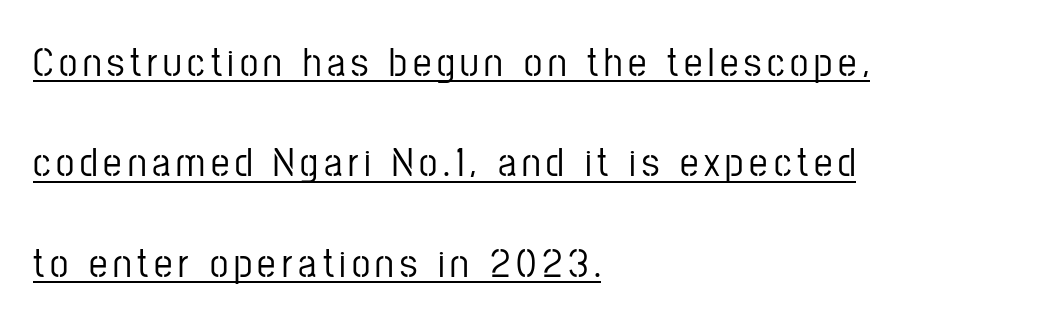
Ordinary non-slanted type is in use. Underlining? Definitely there. Typeset ragged right — the left edge is the straight one. A sans-serif font was chosen for this passage. Looks like regular typesetting: each glyph gets only the width it needs.
